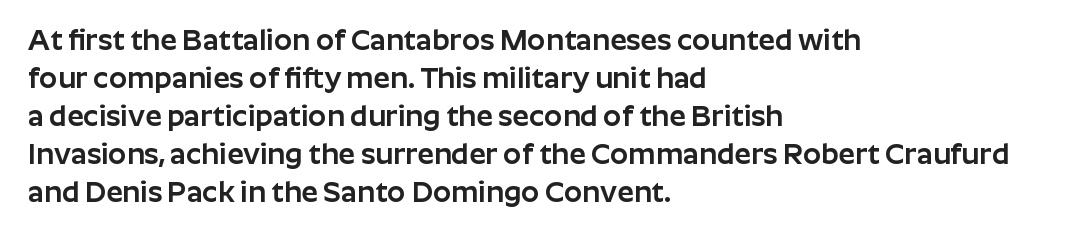
Q: Is the text italic (slanted)? A: No, it is upright.
Q: Is the typeface a serif or a sans-serif typeface? A: Sans-serif.
Q: Is the text underlined? A: No.
Q: How is the paragraph aligned? A: Left-aligned.
Q: Is the spacing between letters normal or unusually wide? A: Normal.
Q: Is the spacing between lines tight, normal or loose? A: Normal.
Q: Width (condensed, normal, or wide)? A: Normal.
Q: Stroke contrast? A: Low.
Q: x-height? A: Medium.
Q: Monospaced? A: No.
